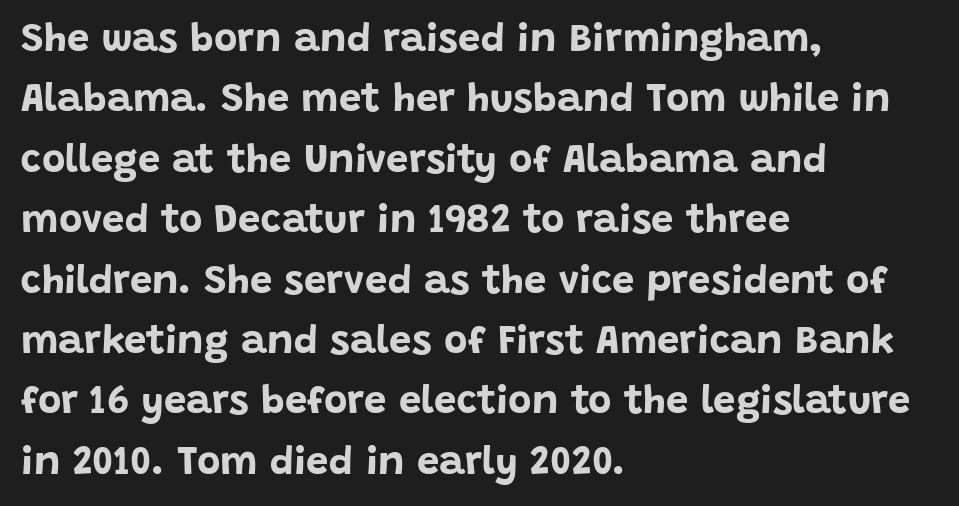
The image shows 40 px bold sans-serif type, upright; set left-aligned, normal line spacing (1.51x), normal letter spacing, not underlined; low stroke contrast and a large x-height.
